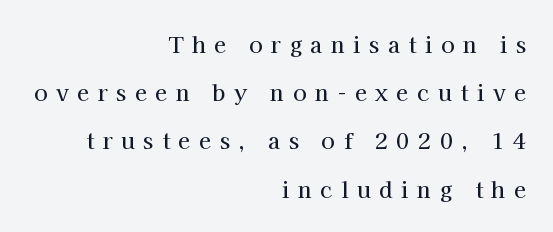
{"italic": "no", "underline": "no", "align": "right", "line_spacing": "loose", "line_spacing_ratio": 2.19, "letter_spacing": "wide", "letter_spacing_em": 0.39, "glyph_px": 22}
